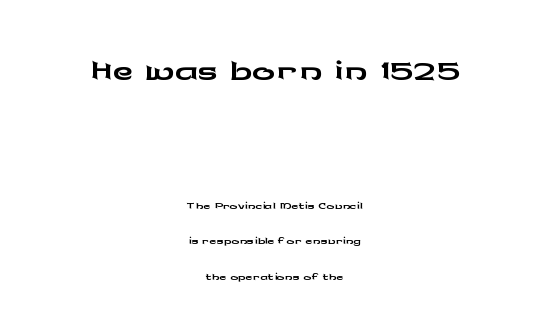
The image shows 57 px wide sans-serif type, upright; set centered, line spacing 1.88x, normal letter spacing, not underlined; the first (top) block is 3.0x larger; low stroke contrast and a medium x-height.
